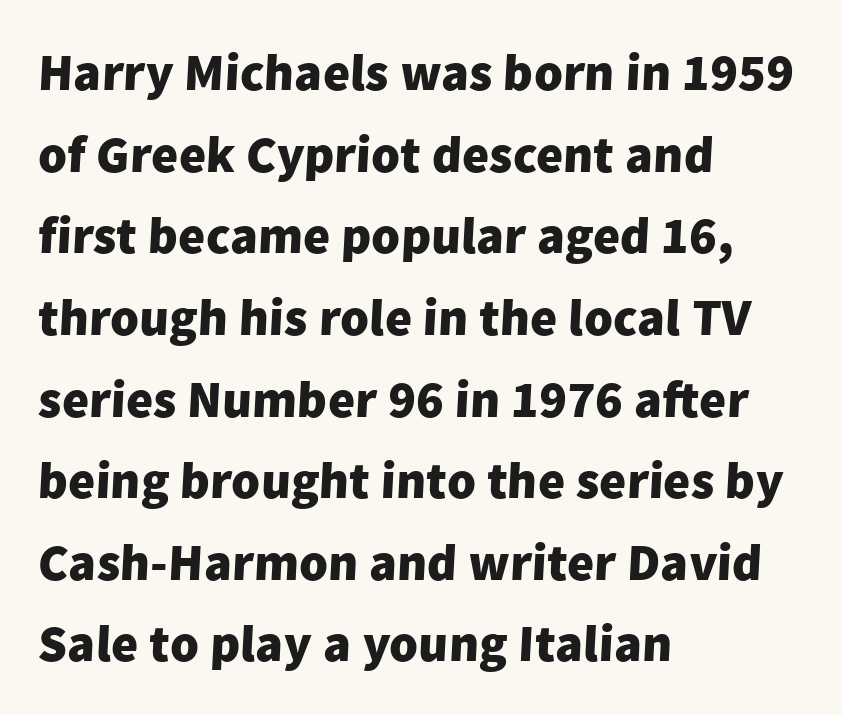
{"serif": "no", "bold": "yes", "weight": "heavy", "width": "normal", "stroke_contrast": "low", "x_height": "medium", "monospaced": "no", "underline": "no", "align": "left", "line_spacing": "normal", "line_spacing_ratio": 1.57, "letter_spacing": "normal", "letter_spacing_em": 0.0, "glyph_px": 52}
